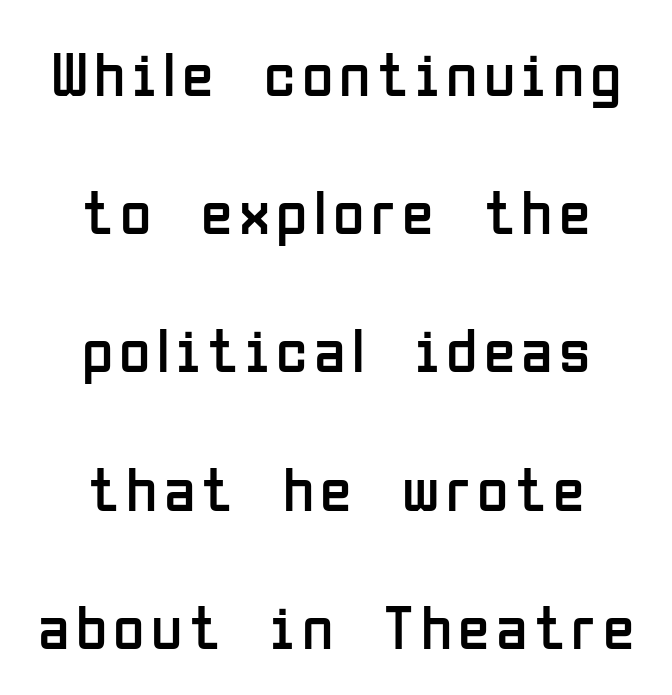
Letterform terminals end flat and unadorned throughout the passage. Designer's note — italics off, roman on. Honestly, the rows look like they've been pulled way apart. Honestly, there is no underline to notice here at all. These lines are rendered in a variable-pitch font.
